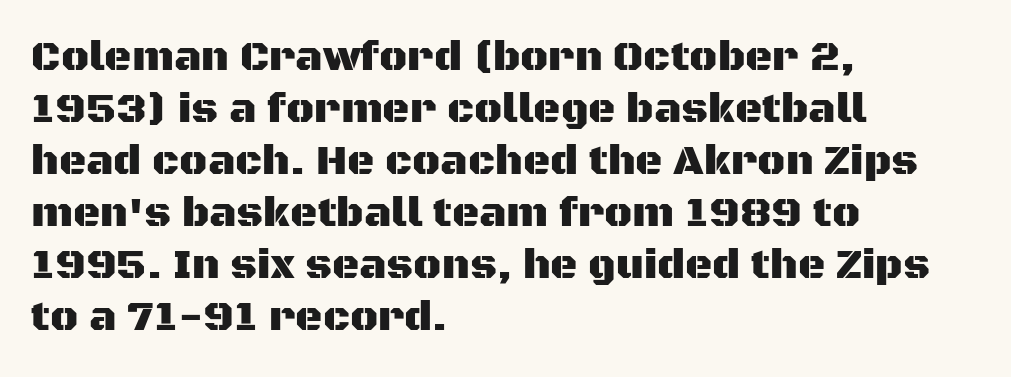
Unlike a traditional serif, this face leaves its strokes unadorned. Layout note: lines flush left. Default kerning and tracking; the words read as compact shapes. Type without underlining. Proportional: the letters do not fall into vertical columns. In terms of posture, this sample is upright.
